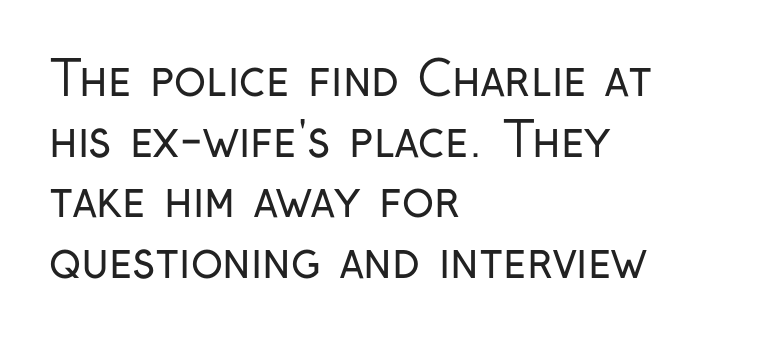
The space between consecutive lines is moderate. These glyphs show unthickened strokes, regular width or finer. This rendering uses left alignment, leaving the right contour irregular. Varying glyph widths throughout — classic text-font behaviour. Standard letterfit; no display-style spreading of the glyphs.
